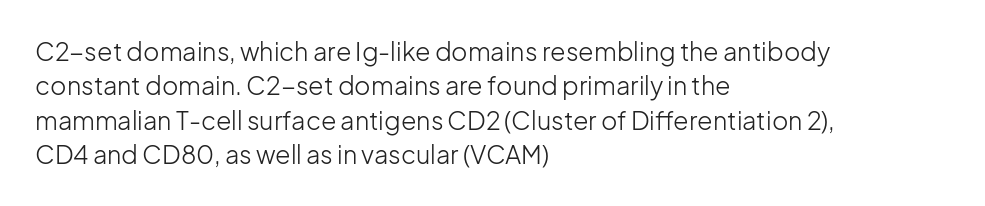
{"italic": "no", "bold": "no", "underline": "no", "align": "left", "line_spacing": "normal", "line_spacing_ratio": 1.38, "letter_spacing": "normal", "letter_spacing_em": 0.0, "glyph_px": 25}
